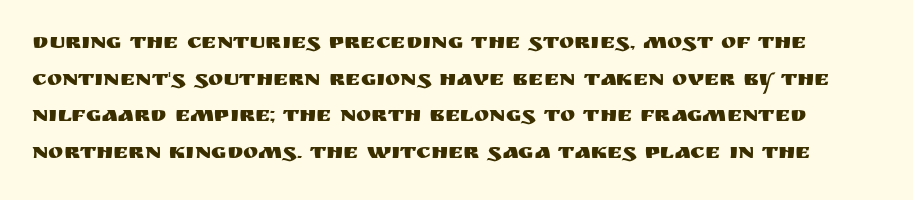
The image shows 23 px text type, upright; set normal line spacing (1.59x), normal letter spacing, not underlined.
